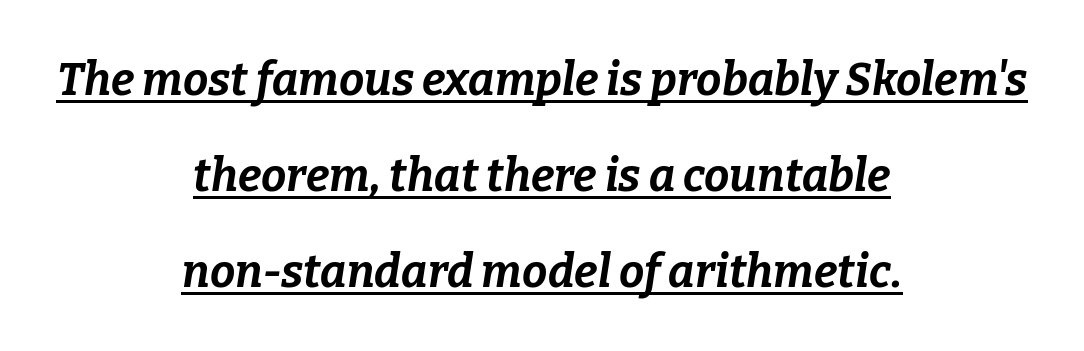
{"italic": "yes", "lean": "right", "slant_degrees": 9, "bold": "yes", "weight": "bold", "width": "normal", "stroke_contrast": "low", "x_height": "medium", "monospaced": "no", "underline": "yes", "align": "center", "line_spacing": "loose", "line_spacing_ratio": 2.13, "letter_spacing": "normal", "letter_spacing_em": 0.0, "glyph_px": 45}
